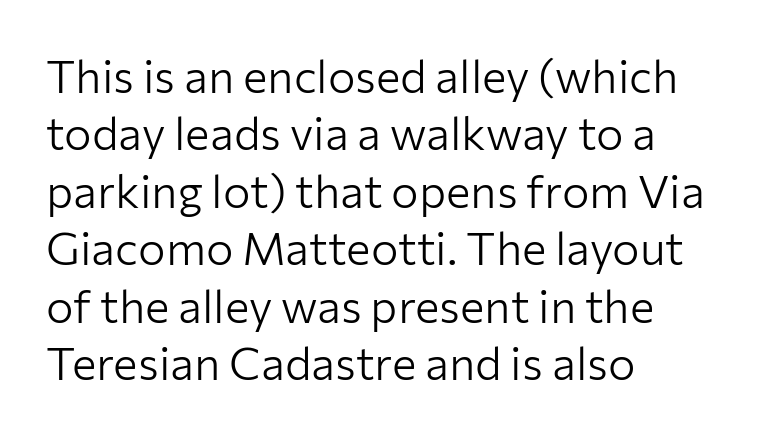
The image shows 46 px light sans-serif type, upright; set left-aligned, normal line spacing (1.25x), normal letter spacing, not underlined; low stroke contrast and a medium x-height.
